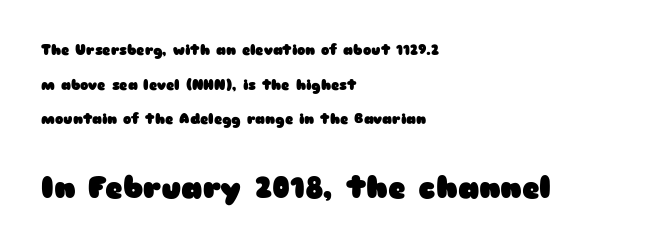
The image shows 30 px heavy, wide sans-serif type, upright; set left-aligned, loose line spacing (2.48x), normal letter spacing, not underlined; the second (bottom) block is 2.14x larger; low stroke contrast and a medium x-height.
